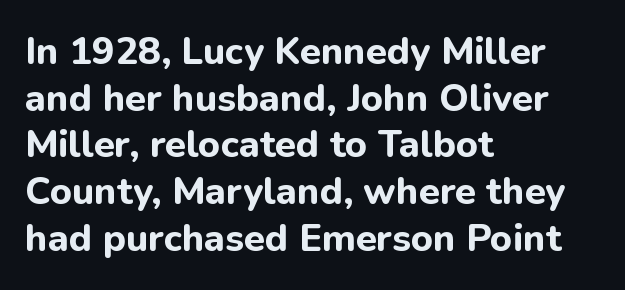
The image shows 38 px bold sans-serif type, upright; set left-aligned, line spacing 1.23x, normal letter spacing, not underlined; low stroke contrast and a medium x-height.
